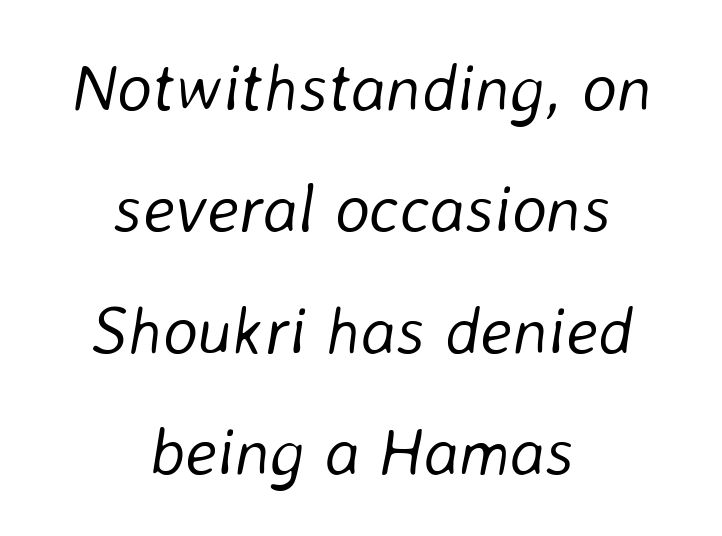
Q: Is the text bold? A: No.
Q: Is the text italic (slanted)? A: Yes, it leans right by about 8 degrees.
Q: Is the text underlined? A: No.
Q: How is the paragraph aligned? A: Centered.
Q: Is the spacing between letters normal or unusually wide? A: Normal.
Q: Width (condensed, normal, or wide)? A: Normal.
Q: Stroke contrast? A: Low.
Q: x-height? A: Medium.
Q: Monospaced? A: No.
